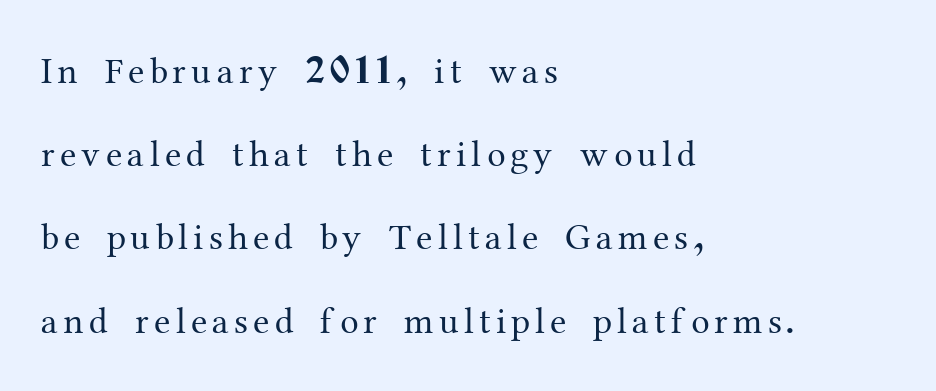
This rendering features lettering with no underline. Stem width sits at or under what a default text font uses. Is there much room between lines? Yes — plenty of vertical air separates them. Here the designer chose a conventional face with non-uniform glyph widths. Every character sits straight up, as roman type does. Visually the block forms a straight wall on the left and a jagged coastline on the right.
